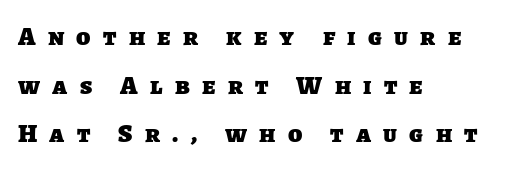
Q: Is the text bold? A: Yes.
Q: Is the text underlined? A: No.
Q: How is the paragraph aligned? A: Left-aligned.
Q: Is the spacing between letters normal or unusually wide? A: Unusually wide.
